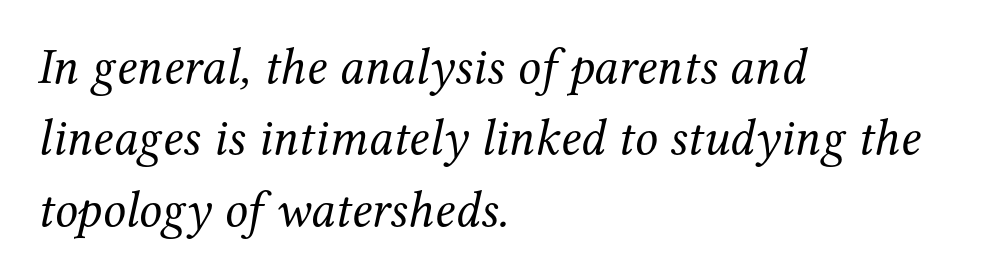
Q: Is the text bold? A: No.
Q: Is the text italic (slanted)? A: Yes, it leans right by about 12 degrees.
Q: Is the typeface a serif or a sans-serif typeface? A: Serif.
Q: Is the text underlined? A: No.
Q: How is the paragraph aligned? A: Left-aligned.
Q: Is the spacing between letters normal or unusually wide? A: Normal.
Q: Is the spacing between lines tight, normal or loose? A: Normal.
Q: Width (condensed, normal, or wide)? A: Normal.
Q: Stroke contrast? A: Medium.
Q: x-height? A: Medium.
Q: Monospaced? A: No.
